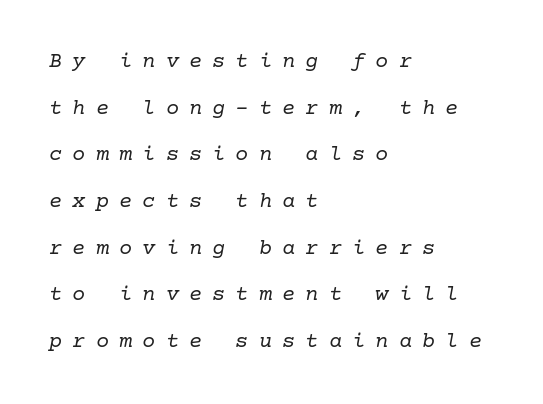
Q: Is the text bold? A: No.
Q: Is the text italic (slanted)? A: Yes, it leans right by about 10 degrees.
Q: Is the text underlined? A: No.
Q: How is the paragraph aligned? A: Left-aligned.
Q: Is the spacing between letters normal or unusually wide? A: Unusually wide.
Q: Is the spacing between lines tight, normal or loose? A: Loose.
